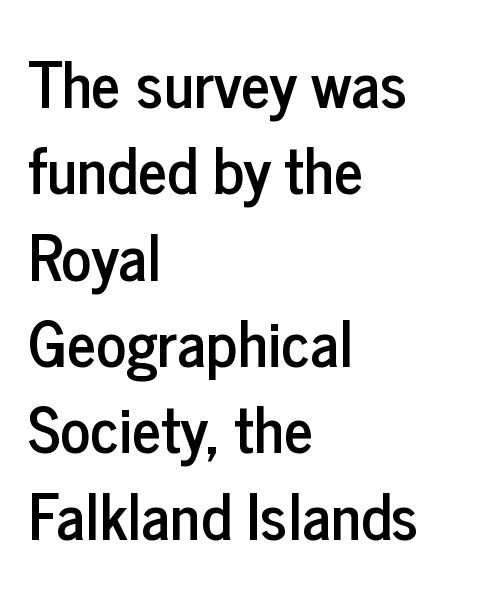
Q: Is the text italic (slanted)? A: No, it is upright.
Q: Is the typeface a serif or a sans-serif typeface? A: Sans-serif.
Q: Is the text underlined? A: No.
Q: How is the paragraph aligned? A: Left-aligned.
Q: Is the spacing between letters normal or unusually wide? A: Normal.
Q: Is the spacing between lines tight, normal or loose? A: Normal.
Q: Width (condensed, normal, or wide)? A: Condensed.
Q: Stroke contrast? A: Low.
Q: x-height? A: Medium.
Q: Monospaced? A: No.
